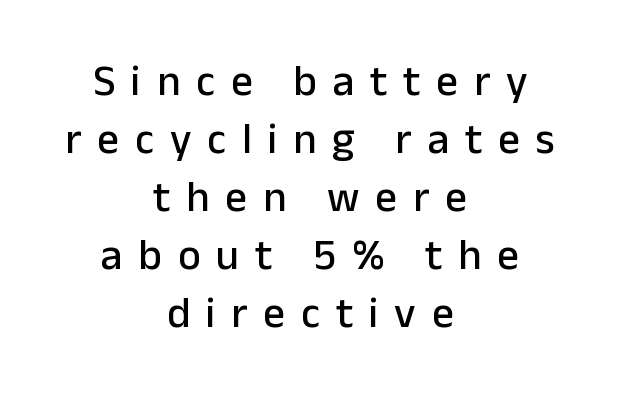
{"serif": "no", "italic": "no", "width": "normal", "stroke_contrast": "low", "x_height": "medium", "monospaced": "no", "underline": "no", "align": "center", "line_spacing": "normal", "line_spacing_ratio": 1.35, "letter_spacing": "wide", "letter_spacing_em": 0.37, "glyph_px": 43}
